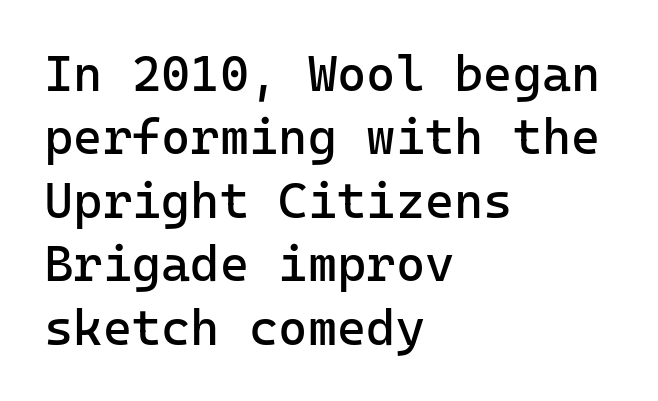
Q: Is the text bold? A: No.
Q: Is the text italic (slanted)? A: No, it is upright.
Q: Is the typeface a serif or a sans-serif typeface? A: Sans-serif.
Q: Is the text underlined? A: No.
Q: How is the paragraph aligned? A: Left-aligned.
Q: Is the spacing between letters normal or unusually wide? A: Normal.
Q: Is the spacing between lines tight, normal or loose? A: Normal.
Q: Width (condensed, normal, or wide)? A: Normal.
Q: Stroke contrast? A: Low.
Q: x-height? A: Medium.
Q: Monospaced? A: Yes.
